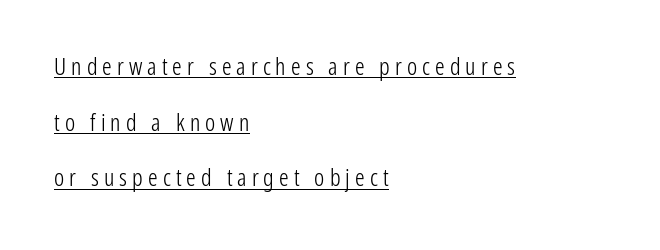
The letterforms stand isolated, each surrounded by extra space. Horizontally, the lines are justified to the leading edge only. Designer's note — italics off, roman on. Beneath each row of characters lies a ruled line. The weight would be labelled regular, book, light, or lighter still.
